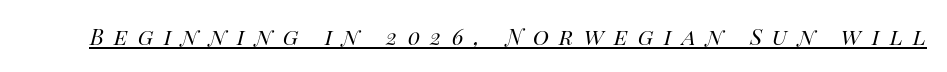
Q: Is the text bold? A: No.
Q: Is the text italic (slanted)? A: Yes, it leans right by about 14 degrees.
Q: Is the text underlined? A: Yes.
Q: Is the spacing between letters normal or unusually wide? A: Unusually wide.
